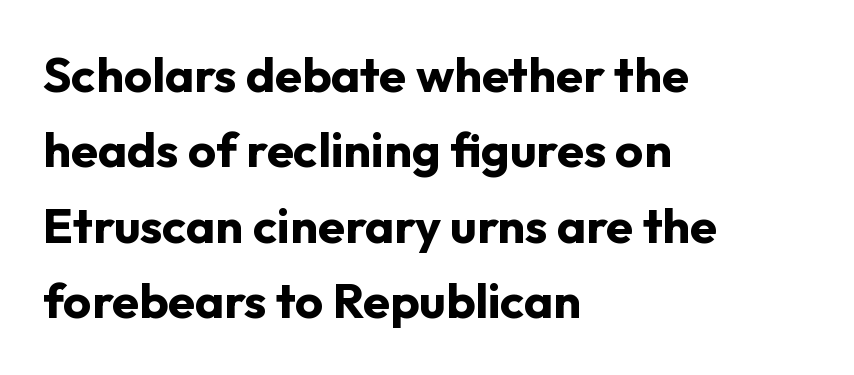
The image shows 49 px bold sans-serif type, upright; set left-aligned, normal line spacing (1.54x), normal letter spacing, not underlined; low stroke contrast and a medium x-height.
